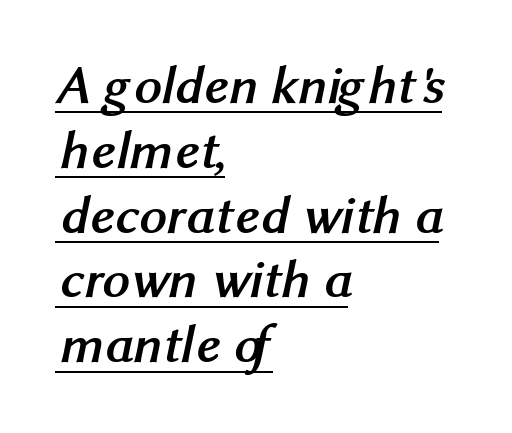
{"serif": "no", "bold": "yes", "weight": "semibold", "width": "normal", "stroke_contrast": "medium", "x_height": "medium", "monospaced": "no", "underline": "yes", "align": "left", "line_spacing_ratio": 1.2, "letter_spacing": "normal", "letter_spacing_em": 0.0, "glyph_px": 54}
